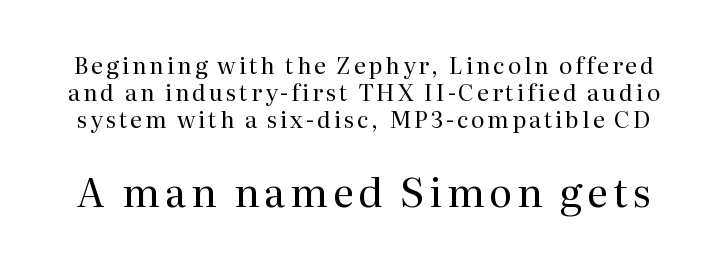
Q: Is the text bold? A: No.
Q: Is the text italic (slanted)? A: No, it is upright.
Q: Is the typeface a serif or a sans-serif typeface? A: Serif.
Q: Is the text underlined? A: No.
Q: Which block of text is set in a larger size, the first (top) or the second (bottom)? A: The second (bottom) one.
Q: Width (condensed, normal, or wide)? A: Normal.
Q: Stroke contrast? A: Medium.
Q: x-height? A: Medium.
Q: Monospaced? A: No.
